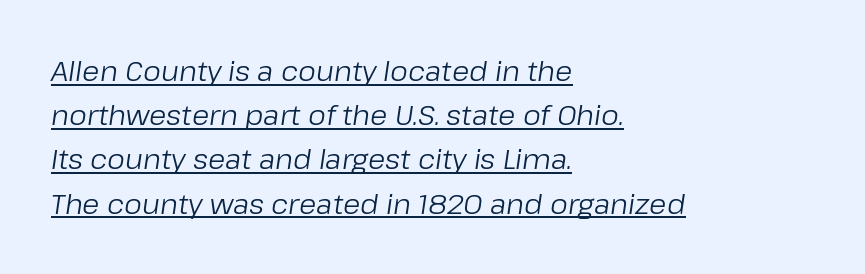
The image shows 28 px regular-weight type, italic (leaning right); set left-aligned, normal line spacing (1.58x), normal letter spacing, underlined; low stroke contrast and a medium x-height.
